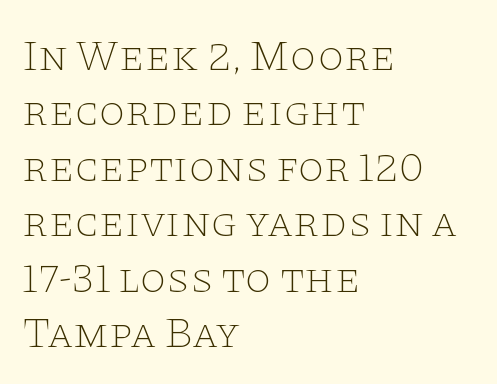
{"serif": "yes", "italic": "no", "bold": "no", "weight": "thin", "width": "wide", "stroke_contrast": "low", "x_height": "large", "monospaced": "no", "underline": "no", "align": "left", "line_spacing": "normal", "line_spacing_ratio": 1.29, "letter_spacing": "normal", "letter_spacing_em": 0.0, "glyph_px": 43}
